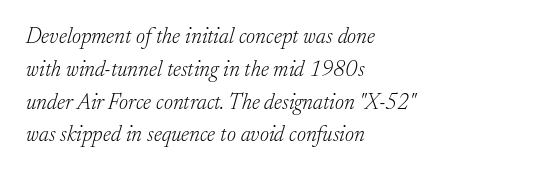
The image shows 22 px text type, italic (leaning right); set left-aligned, normal line spacing (1.49x), normal letter spacing, not underlined.
